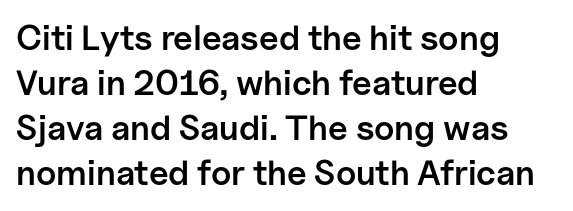
{"serif": "no", "italic": "no", "bold": "semi", "weight": "semibold", "width": "normal", "stroke_contrast": "low", "x_height": "medium", "monospaced": "no", "underline": "no", "align": "left", "line_spacing": "normal", "line_spacing_ratio": 1.29, "letter_spacing": "normal", "letter_spacing_em": 0.0, "glyph_px": 35}
